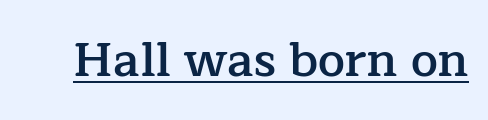
{"serif": "yes", "italic": "no", "bold": "semi", "weight": "semibold", "width": "normal", "stroke_contrast": "low", "x_height": "medium", "monospaced": "no", "underline": "yes", "letter_spacing": "normal", "letter_spacing_em": 0.0, "glyph_px": 48}
